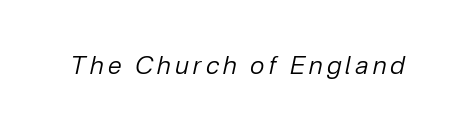
{"italic": "yes", "lean": "right", "slant_degrees": 12, "bold": "no", "underline": "no", "glyph_px": 25}
